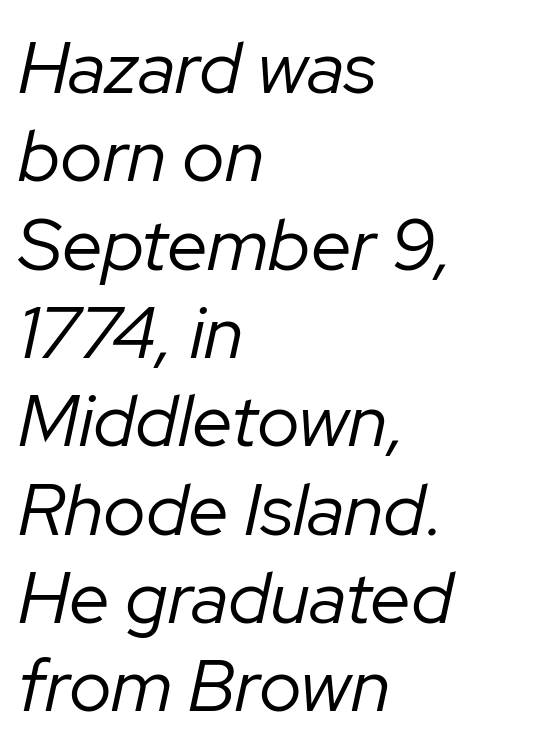
Observe the lean: these are italic letterforms. These lines stack with their left ends in a neat column. The space beneath each line is pristine and unruled. Is this a fixed-width face? No — the glyphs have proportional, varying widths. These glyphs show unthickened strokes, regular width or finer.
